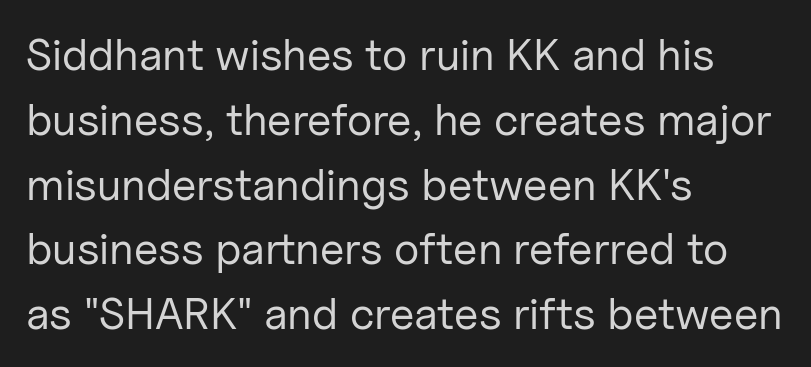
Q: Is the text bold? A: No.
Q: Is the text italic (slanted)? A: No, it is upright.
Q: Is the typeface a serif or a sans-serif typeface? A: Sans-serif.
Q: Is the text underlined? A: No.
Q: How is the paragraph aligned? A: Left-aligned.
Q: Is the spacing between letters normal or unusually wide? A: Normal.
Q: Is the spacing between lines tight, normal or loose? A: Normal.
Q: Width (condensed, normal, or wide)? A: Normal.
Q: Stroke contrast? A: Low.
Q: x-height? A: Medium.
Q: Monospaced? A: No.
